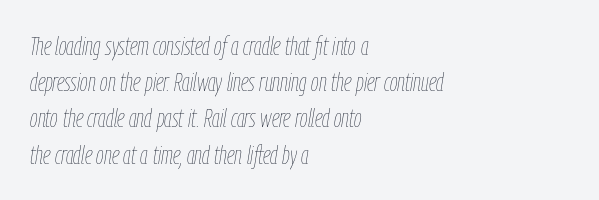
The image shows 25 px text type, italic (leaning right); set left-aligned, normal line spacing (1.45x), normal letter spacing, not underlined.
